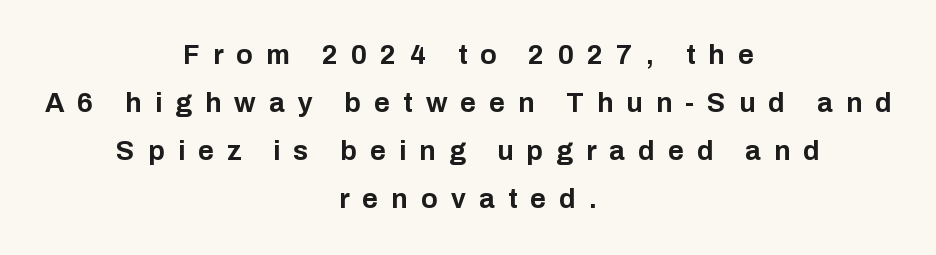
Q: Is the text bold? A: Yes.
Q: Is the text italic (slanted)? A: No, it is upright.
Q: Is the text underlined? A: No.
Q: How is the paragraph aligned? A: Centered.
Q: Is the spacing between letters normal or unusually wide? A: Unusually wide.
